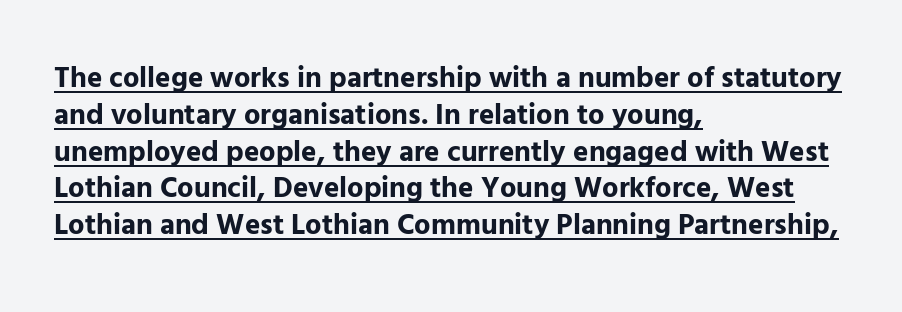
{"serif": "no", "italic": "no", "bold": "yes", "weight": "bold", "width": "normal", "stroke_contrast": "low", "x_height": "medium", "monospaced": "no", "underline": "yes", "align": "left", "line_spacing": "normal", "line_spacing_ratio": 1.27, "letter_spacing": "normal", "letter_spacing_em": 0.0, "glyph_px": 29}
